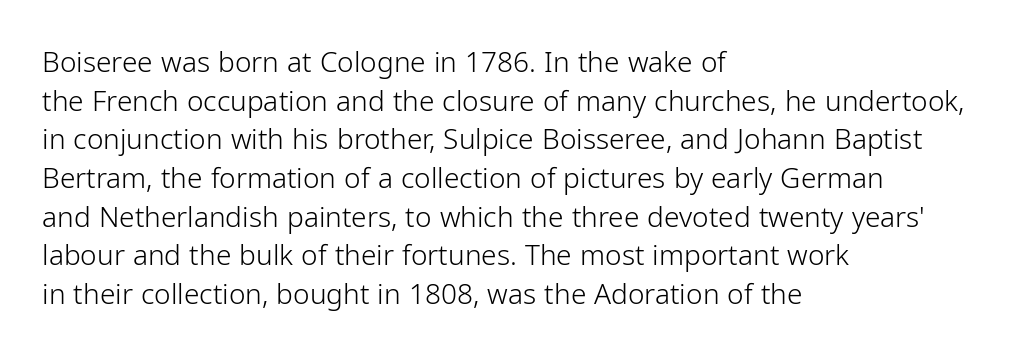
The image shows 28 px light sans-serif type, upright; set left-aligned, normal line spacing (1.38x), normal letter spacing, not underlined; low stroke contrast and a medium x-height.
